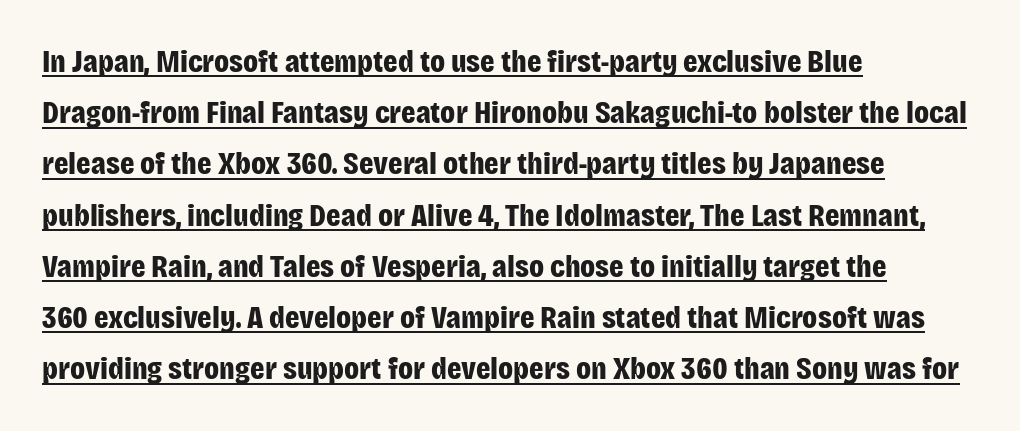
Quick note: underline on. The lines are quadded left. The face used here is proportionally spaced, like ordinary book or web type. Spacing between characters is what you'd get straight out of the box. One glance says typical: line gaps are just what's usual. Does the lettering tilt? It doesn't — this is upright.
